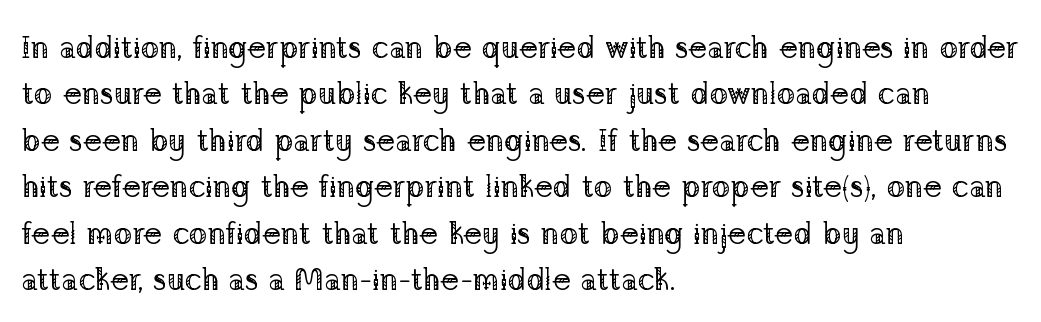
Short note: letters normally spaced. Serif or sans? Serif — the stroke terminals have little feet. Words float on clear page, feet unadorned. Each line starts at the same left margin while the right side varies.
